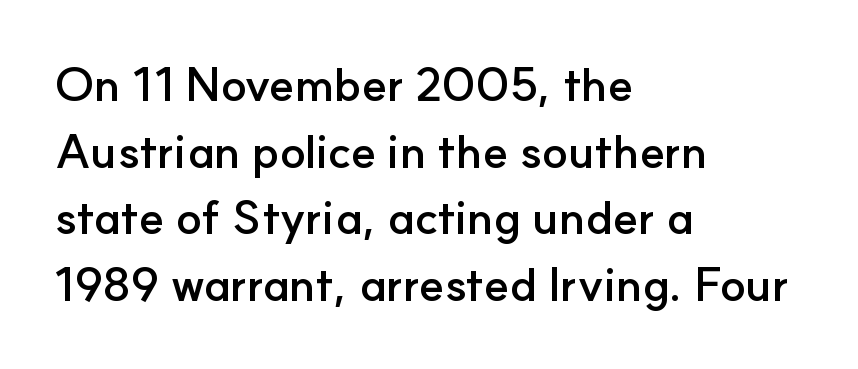
The image shows 47 px semibold sans-serif type, upright; set left-aligned, normal line spacing (1.42x), normal letter spacing, not underlined; low stroke contrast and a small x-height.
